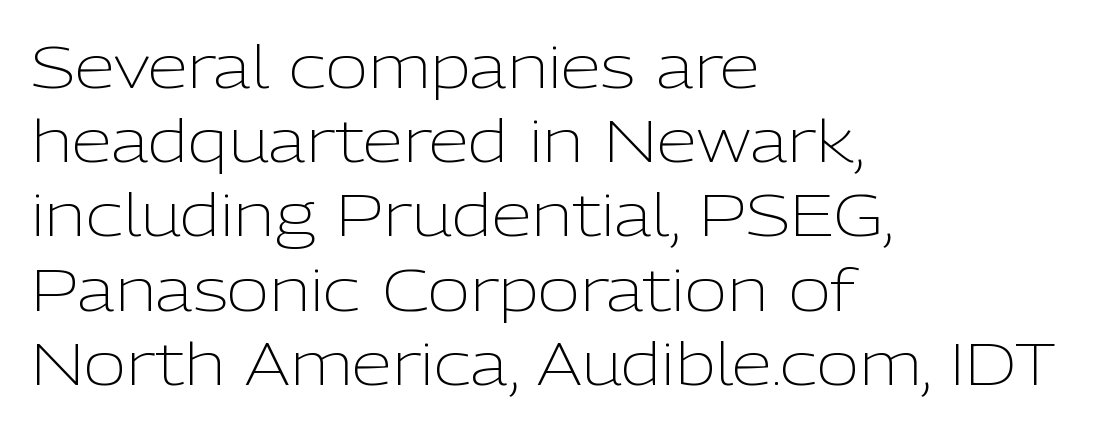
The image shows 58 px light sans-serif type, upright; set left-aligned, normal line spacing (1.28x), normal letter spacing, not underlined; low stroke contrast and a medium x-height.
